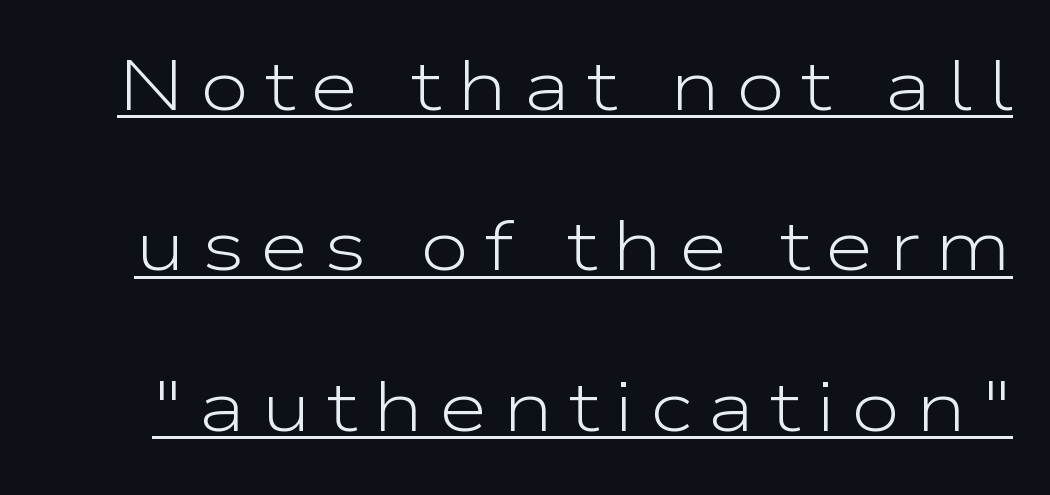
The image shows 71 px light, wide sans-serif type, upright; set loose line spacing (2.26x), unusually wide letter spacing (+0.22 em), underlined; low stroke contrast and a medium x-height.
